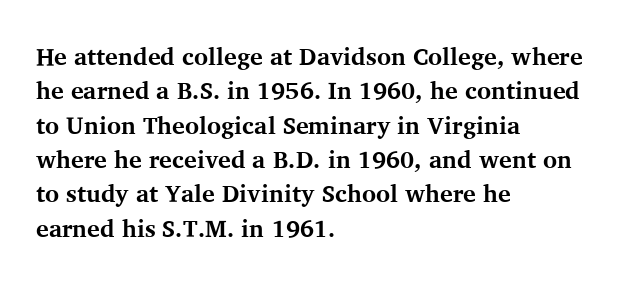
The passage shown is emphatically bold. The space directly below the letters is spotless. Italic? Not at all — the glyphs are vertical. The block of text has a typical density, with ordinary space between rows.
